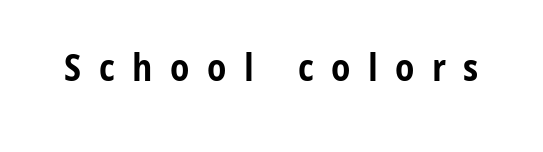
The rendering uses natural spacing where letterforms have individual widths. Do the letters lean? They stand straight. Summary of weight: heavy, a full bold. Letterform terminals end flat and unadorned throughout the passage.
